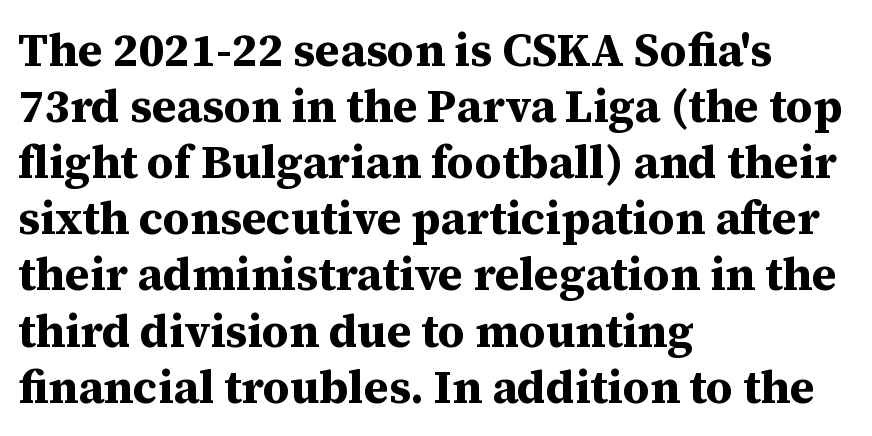
{"serif": "yes", "italic": "no", "bold": "yes", "weight": "bold", "width": "normal", "stroke_contrast": "medium", "x_height": "medium", "monospaced": "no", "underline": "no", "align": "left", "line_spacing_ratio": 1.22, "letter_spacing": "normal", "letter_spacing_em": 0.0, "glyph_px": 46}
